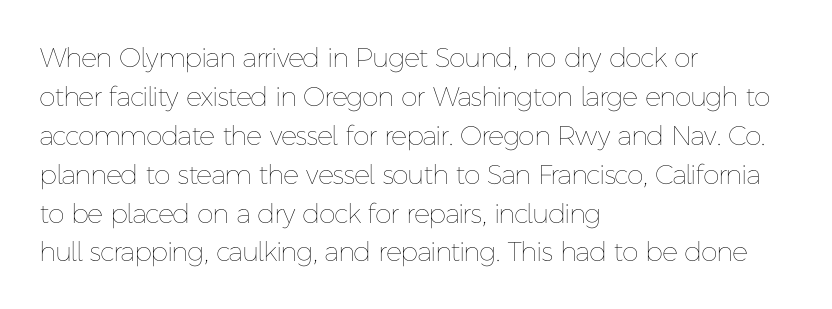
{"italic": "no", "bold": "no", "underline": "no", "align": "left", "line_spacing": "normal", "line_spacing_ratio": 1.44, "letter_spacing": "normal", "letter_spacing_em": 0.0, "glyph_px": 27}
